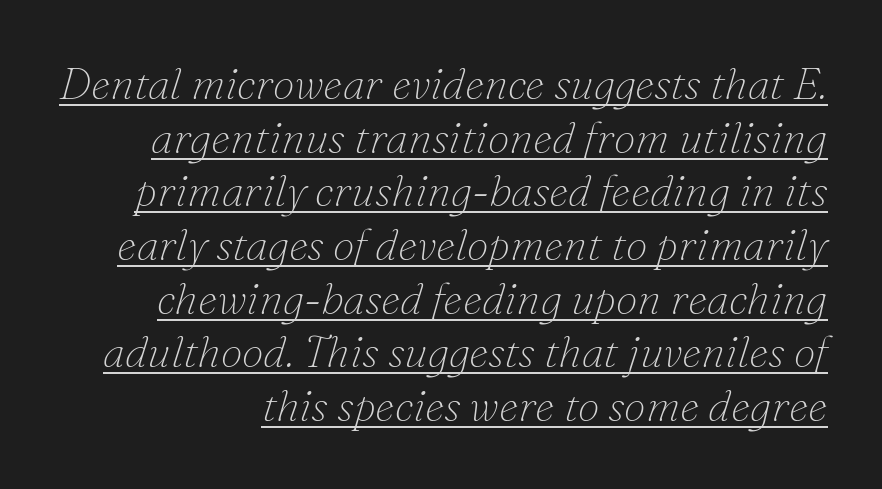
{"serif": "yes", "italic": "yes", "lean": "right", "slant_degrees": 16, "bold": "no", "weight": "thin", "width": "normal", "stroke_contrast": "low", "x_height": "small", "monospaced": "no", "underline": "yes", "line_spacing_ratio": 1.22, "letter_spacing": "normal", "letter_spacing_em": 0.0, "glyph_px": 44}
